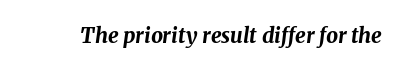
The image shows 21 px bold type, italic (leaning right); set normal letter spacing, not underlined.
